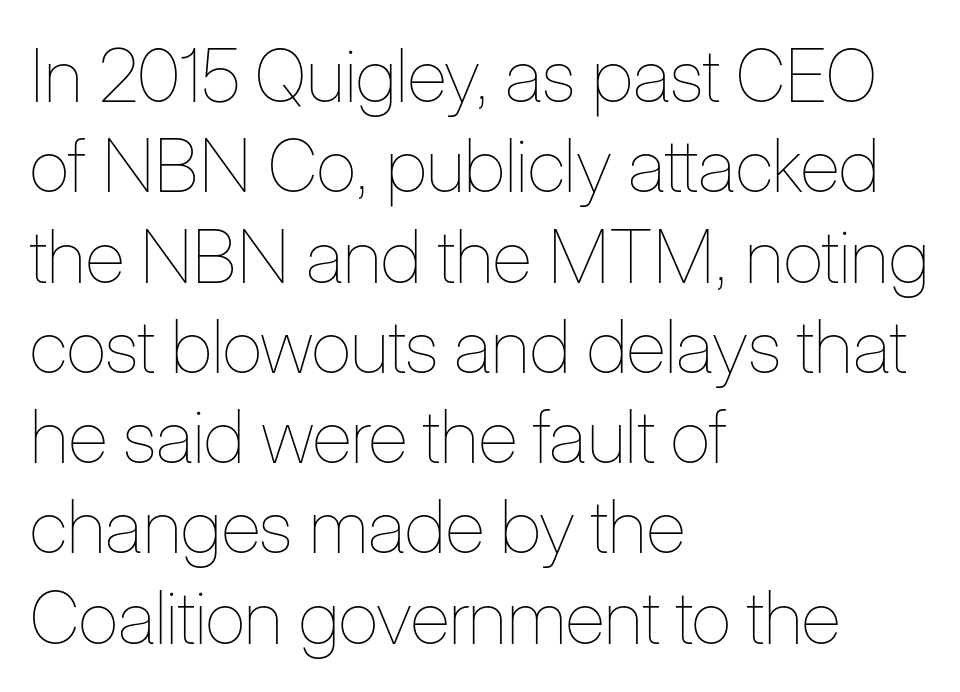
The image shows 74 px thin, condensed type, upright; set left-aligned, line spacing 1.22x, normal letter spacing, not underlined; low stroke contrast and a medium x-height.
